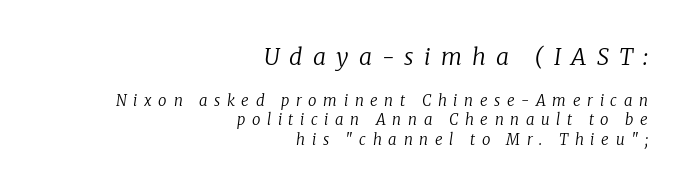
{"italic": "yes", "lean": "right", "slant_degrees": 8, "bold": "no", "underline": "no", "align": "right", "line_spacing": "normal", "line_spacing_ratio": 1.31, "letter_spacing": "wide", "letter_spacing_em": 0.44, "larger_block": "first", "size_ratio": 1.53, "glyph_px": 23}
